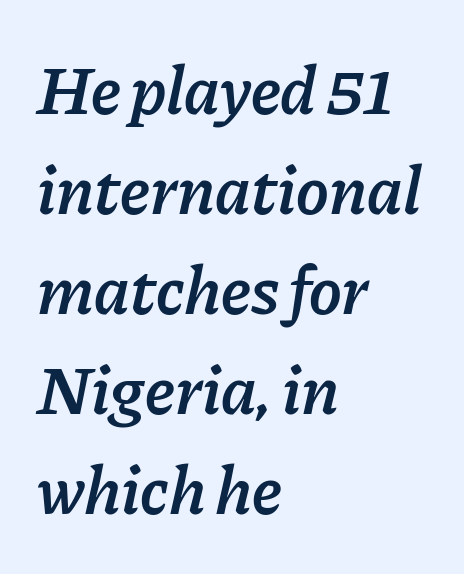
The tracking reads as untouched default to a designer's eye. Vertically, the passage feels balanced, rows spaced as you'd expect. These lines stack with their left ends in a neat column. Slanted lettering throughout. The rendering uses a semibold face; strokes are thickened but not to full bold. The face used here is proportionally spaced, like ordinary book or web type.
